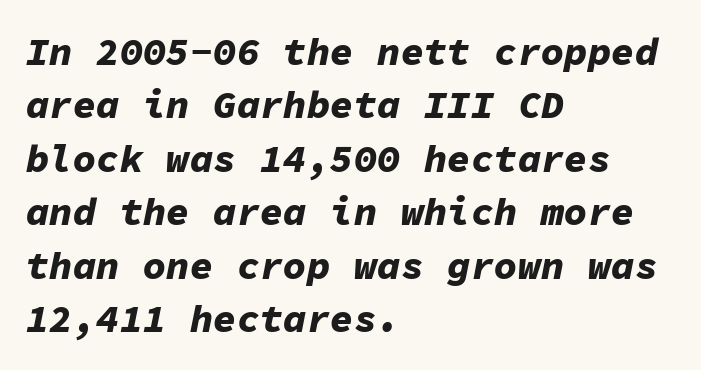
Style check: oblique. Summary of weight: heavy, a full bold. In terms of leading, this rendering sits right in the middle. A typesetter would call this monospace, since all characters share one set width.
